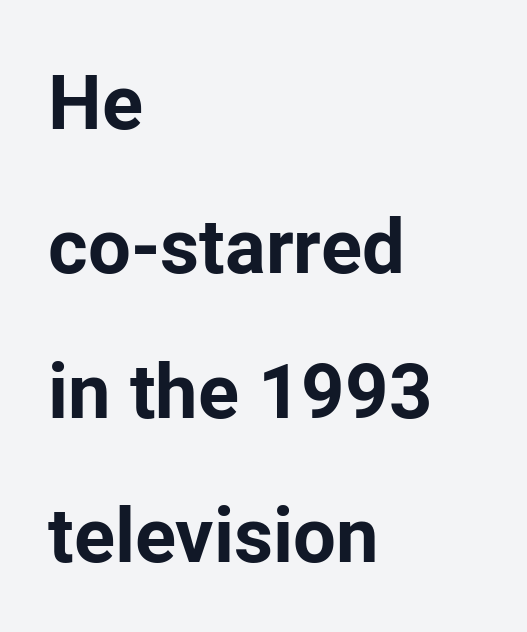
Q: Is the text bold? A: Yes.
Q: Is the text italic (slanted)? A: No, it is upright.
Q: Is the typeface a serif or a sans-serif typeface? A: Sans-serif.
Q: Is the text underlined? A: No.
Q: How is the paragraph aligned? A: Left-aligned.
Q: Is the spacing between letters normal or unusually wide? A: Normal.
Q: Is the spacing between lines tight, normal or loose? A: Loose.
Q: Width (condensed, normal, or wide)? A: Normal.
Q: Stroke contrast? A: Low.
Q: x-height? A: Medium.
Q: Monospaced? A: No.
